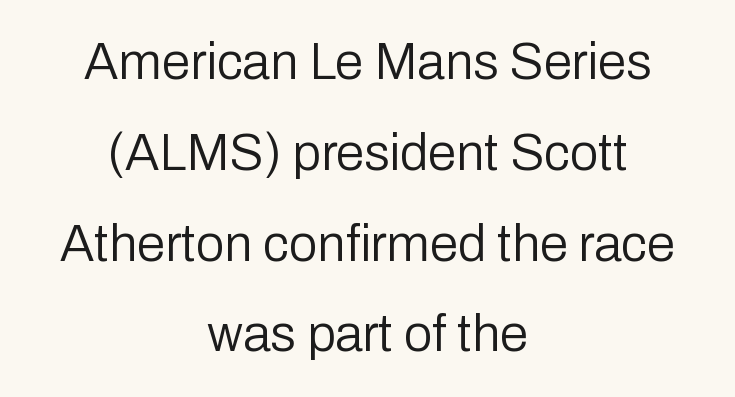
The image shows 51 px regular-weight sans-serif type, upright; set centered, line spacing 1.78x, normal letter spacing, not underlined; low stroke contrast and a medium x-height.
